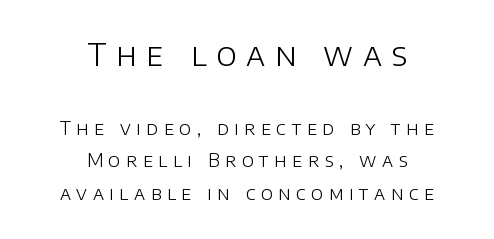
The image shows 31 px light sans-serif type, upright; set centered, line spacing 1.83x, unusually wide letter spacing (+0.31 em), not underlined; the first (top) block is 1.72x larger; low stroke contrast and a large x-height.
